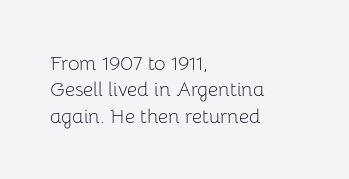
Characters remain perfectly vertical along every line. Rows of type keep a routine distance in the vertical direction. The face looks like a standard text weight, possibly lighter. Letter spacing: default. Each row of text sits above clean, open space.
